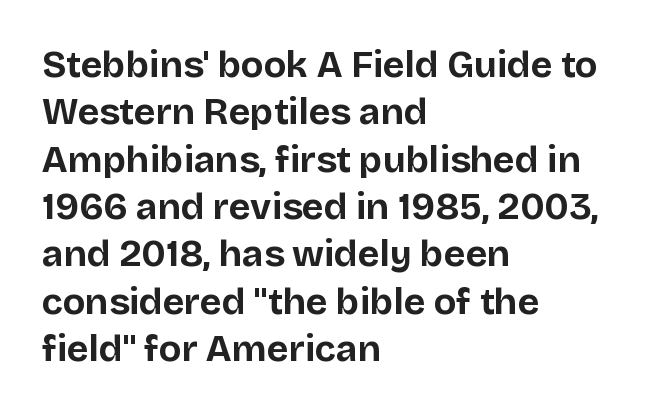
The image shows 37 px bold sans-serif type, upright; set left-aligned, normal line spacing (1.28x), normal letter spacing, not underlined; low stroke contrast and a large x-height.
